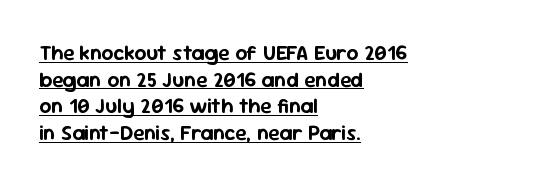
Teacher's note: observe the even left margin — that is flush-left alignment. Letter spacing: default. Rows of type keep a routine distance in the vertical direction. The type sits square on the baseline with zero lean. This is underlined copy, the kind a proofreader might mark for attention.
